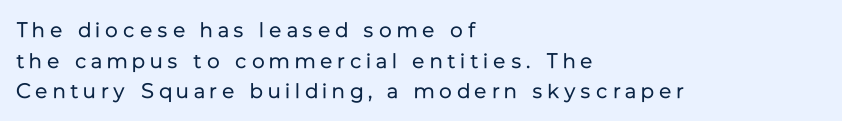
{"italic": "no", "bold": "no", "underline": "no", "align": "left", "line_spacing": "normal", "line_spacing_ratio": 1.46, "letter_spacing": "wide", "letter_spacing_em": 0.24, "glyph_px": 21}
